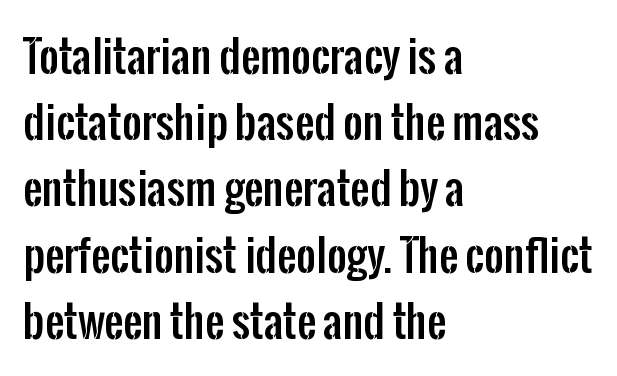
Notice how the passage keeps a crisp vertical edge on the left only. Is this a fixed-width face? No — the glyphs have proportional, varying widths. The specimen omits any rule beneath the text block's lines. Is there much room between lines? A standard amount, neither cramped nor airy.
